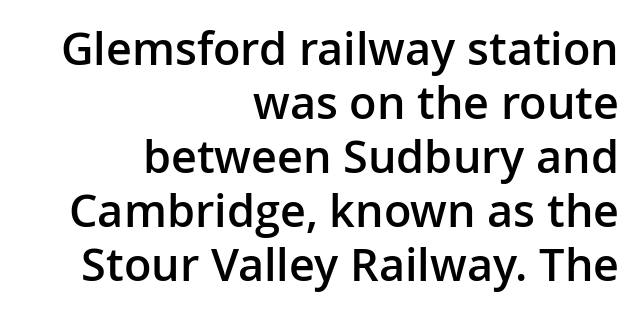
{"serif": "no", "italic": "no", "bold": "semi", "weight": "semibold", "width": "normal", "stroke_contrast": "low", "x_height": "medium", "monospaced": "no", "underline": "no", "align": "right", "line_spacing_ratio": 1.2, "letter_spacing": "normal", "letter_spacing_em": 0.0, "glyph_px": 45}
